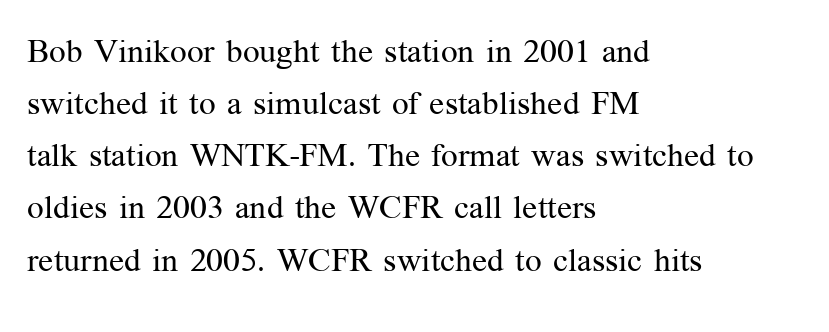
Q: Is the text bold? A: No.
Q: Is the text italic (slanted)? A: No, it is upright.
Q: Is the typeface a serif or a sans-serif typeface? A: Serif.
Q: Is the text underlined? A: No.
Q: How is the paragraph aligned? A: Left-aligned.
Q: Is the spacing between letters normal or unusually wide? A: Normal.
Q: Is the spacing between lines tight, normal or loose? A: Normal.
Q: Width (condensed, normal, or wide)? A: Normal.
Q: Stroke contrast? A: Medium.
Q: x-height? A: Medium.
Q: Monospaced? A: No.
